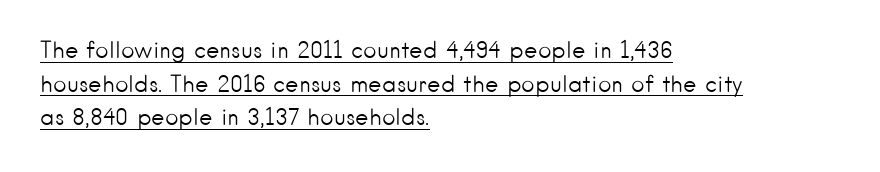
The compositor pushed each line to the left boundary. A typesetter would mark this as roman, not italic. The strokes are not fattened; the text isn't bold. No extra tracking has been applied to these lines. The specimen includes a rule beneath the text block's lines.
